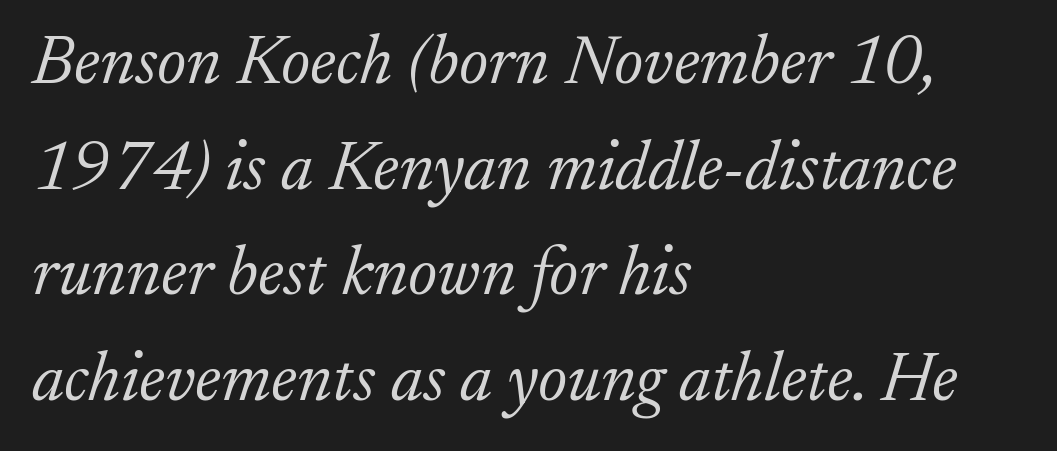
Q: Is the text bold? A: No.
Q: Is the text italic (slanted)? A: Yes, it leans right by about 17 degrees.
Q: Is the typeface a serif or a sans-serif typeface? A: Serif.
Q: Is the text underlined? A: No.
Q: How is the paragraph aligned? A: Left-aligned.
Q: Is the spacing between letters normal or unusually wide? A: Normal.
Q: Is the spacing between lines tight, normal or loose? A: Normal.
Q: Width (condensed, normal, or wide)? A: Normal.
Q: Stroke contrast? A: Low.
Q: x-height? A: Small.
Q: Monospaced? A: No.
